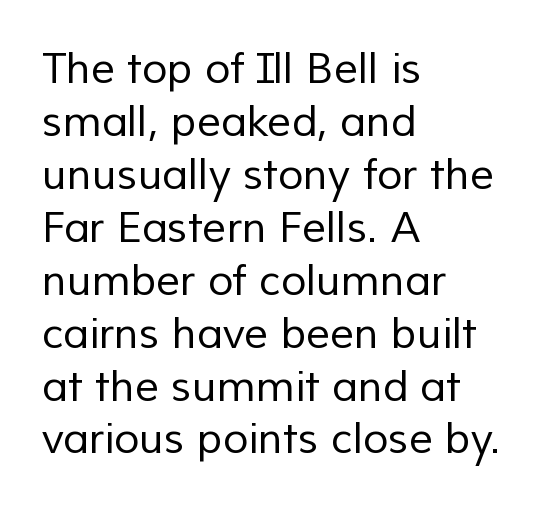
{"serif": "no", "bold": "no", "weight": "regular", "width": "normal", "stroke_contrast": "low", "x_height": "medium", "monospaced": "no", "underline": "no", "align": "left", "line_spacing": "normal", "line_spacing_ratio": 1.26, "letter_spacing": "normal", "letter_spacing_em": 0.0, "glyph_px": 42}
